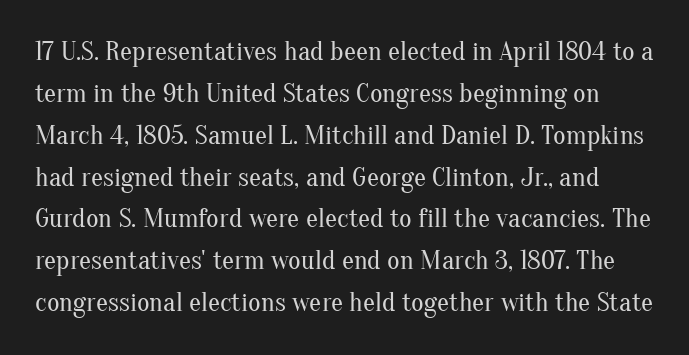
The image shows 27 px text type, upright; set normal line spacing (1.55x), normal letter spacing, not underlined.
